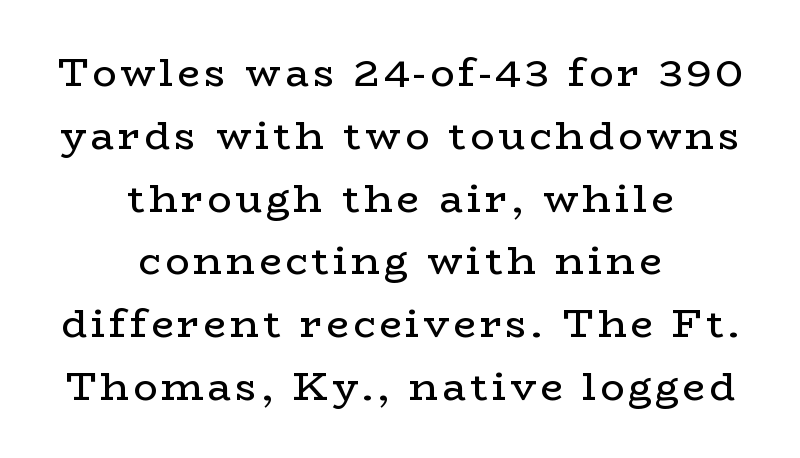
{"serif": "yes", "italic": "no", "bold": "no", "weight": "regular", "width": "wide", "stroke_contrast": "low", "x_height": "medium", "monospaced": "no", "underline": "no", "align": "center", "line_spacing": "normal", "line_spacing_ratio": 1.57, "glyph_px": 40}
